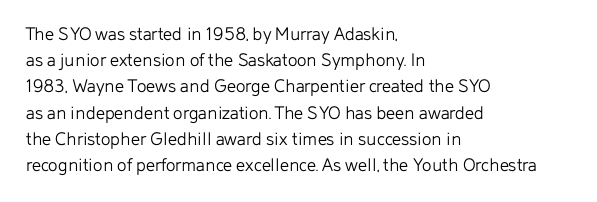
Q: Is the text bold? A: No.
Q: Is the text italic (slanted)? A: No, it is upright.
Q: Is the text underlined? A: No.
Q: How is the paragraph aligned? A: Left-aligned.
Q: Is the spacing between letters normal or unusually wide? A: Normal.
Q: Is the spacing between lines tight, normal or loose? A: Normal.
